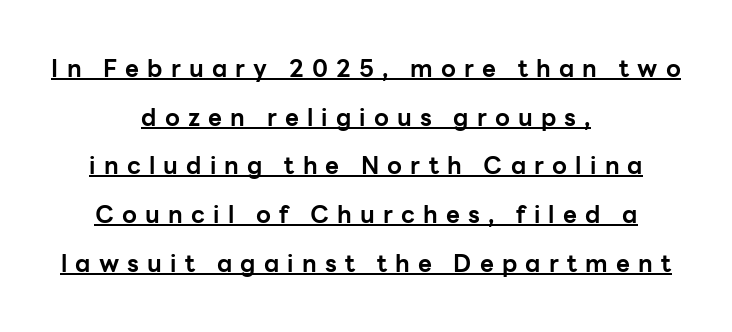
Q: Is the text bold? A: Yes.
Q: Is the text italic (slanted)? A: No, it is upright.
Q: Is the text underlined? A: Yes.
Q: How is the paragraph aligned? A: Centered.
Q: Is the spacing between letters normal or unusually wide? A: Unusually wide.
Q: Is the spacing between lines tight, normal or loose? A: Loose.
